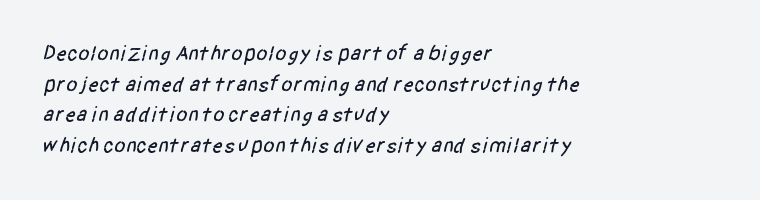
Honestly, the letter spacing is just normal — you wouldn't notice it. Is there much room between lines? A standard amount, neither cramped nor airy. Horizontal alignment here is leftward, the default for most running prose. Glance below the letters and you will spot only blank space.
